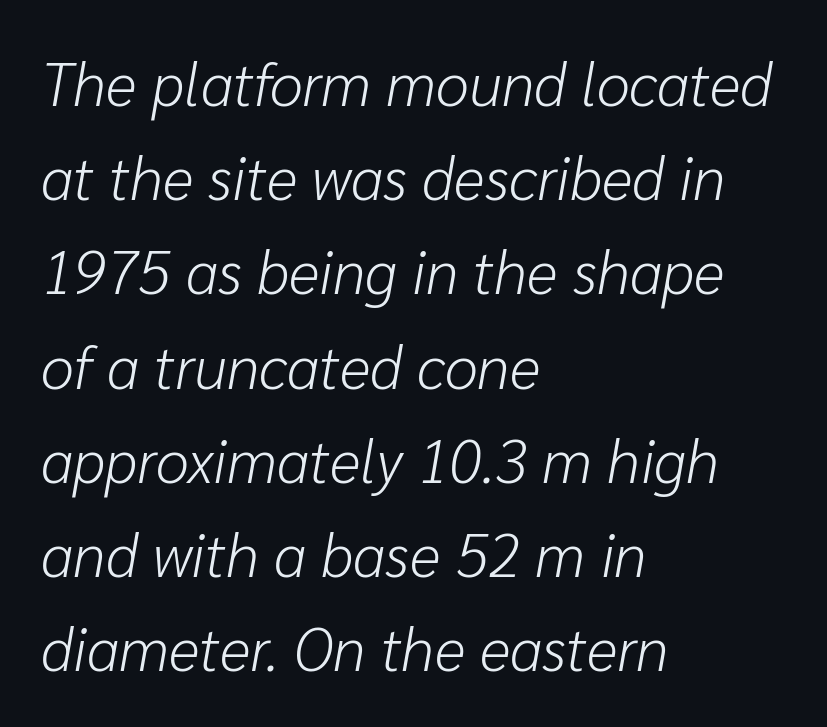
The image shows 60 px light type, italic (leaning right); set left-aligned, normal line spacing (1.57x), normal letter spacing, not underlined; low stroke contrast and a medium x-height.
